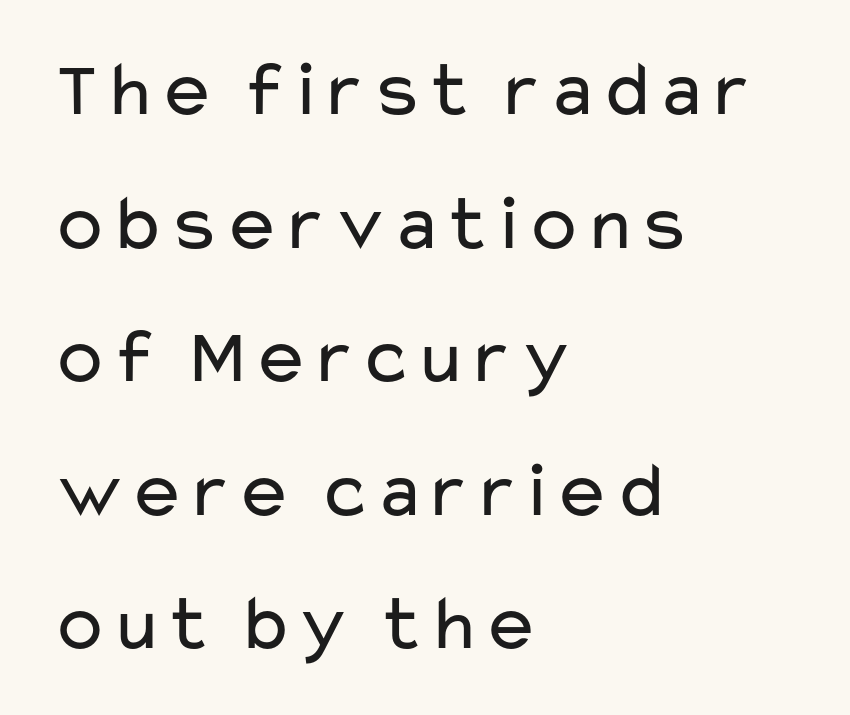
Q: Is the text bold? A: No.
Q: Is the text italic (slanted)? A: No, it is upright.
Q: Is the typeface a serif or a sans-serif typeface? A: Sans-serif.
Q: Is the text underlined? A: No.
Q: How is the paragraph aligned? A: Left-aligned.
Q: Is the spacing between letters normal or unusually wide? A: Normal.
Q: Is the spacing between lines tight, normal or loose? A: Normal.
Q: Width (condensed, normal, or wide)? A: Wide.
Q: Stroke contrast? A: Low.
Q: x-height? A: Medium.
Q: Monospaced? A: No.
